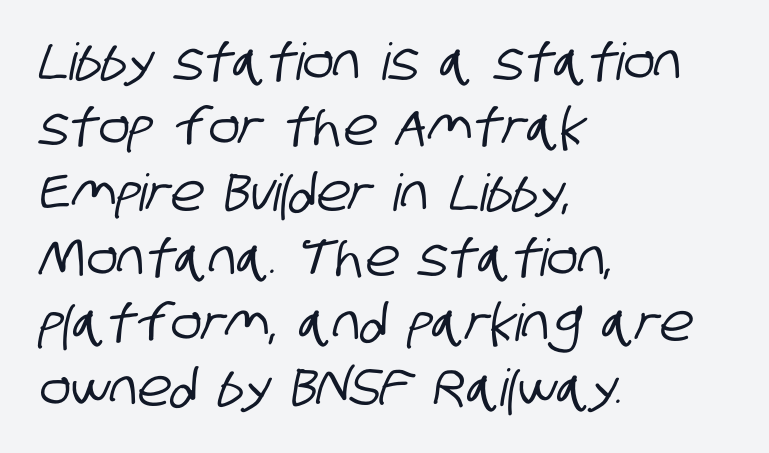
The image shows 51 px condensed sans-serif type; set left-aligned, normal line spacing (1.28x), normal letter spacing, not underlined; low stroke contrast and a large x-height.
